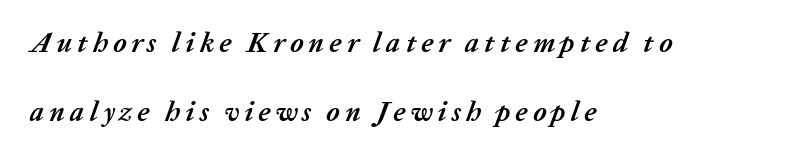
{"italic": "yes", "lean": "right", "slant_degrees": 20, "bold": "yes", "weight": "semibold", "width": "normal", "stroke_contrast": "low", "x_height": "medium", "monospaced": "no", "underline": "no", "align": "left", "line_spacing": "loose", "line_spacing_ratio": 2.48, "glyph_px": 28}
